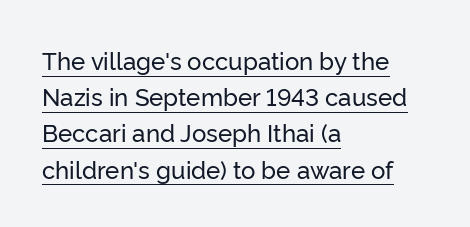
The image shows 24 px text type, upright; set left-aligned, normal line spacing (1.51x), normal letter spacing, underlined.
